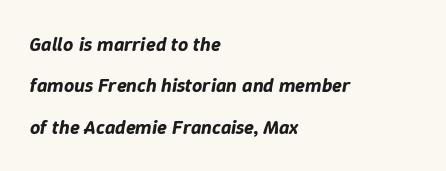
{"italic": "yes", "lean": "right", "slant_degrees": 9, "underline": "no", "align": "left", "line_spacing": "loose", "line_spacing_ratio": 2.07, "letter_spacing": "normal", "letter_spacing_em": 0.0, "glyph_px": 20}
